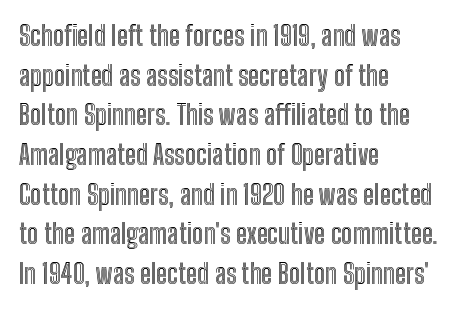
The image shows 27 px text type, upright; set left-aligned, normal line spacing (1.47x), normal letter spacing, not underlined.
